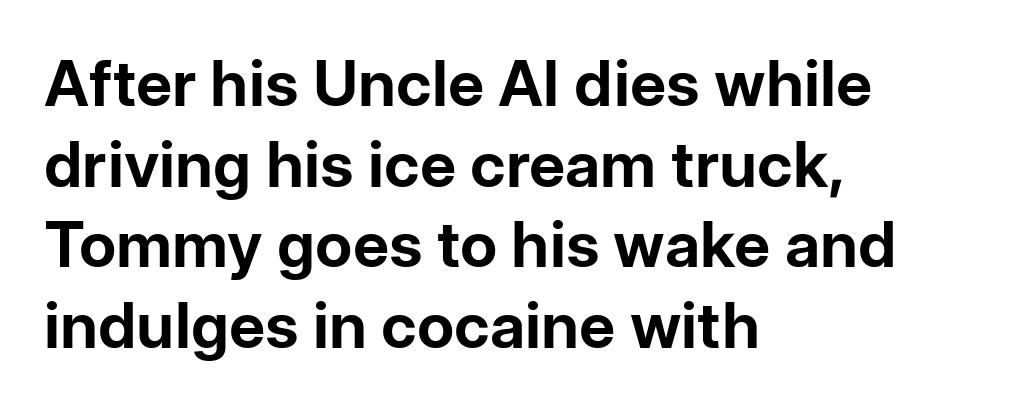
{"serif": "no", "italic": "no", "bold": "yes", "weight": "bold", "width": "normal", "stroke_contrast": "low", "x_height": "medium", "monospaced": "no", "underline": "no", "align": "left", "line_spacing": "normal", "line_spacing_ratio": 1.28, "letter_spacing": "normal", "letter_spacing_em": 0.0, "glyph_px": 63}
